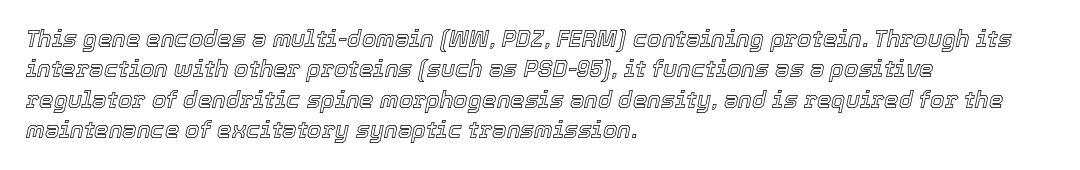
Decoration check: the copy has no underline. Leading: standard. The specimen reads as italic at a glance. The line texture is even and compact thanks to regular tracking. Line beginnings align vertically; line endings do not.
